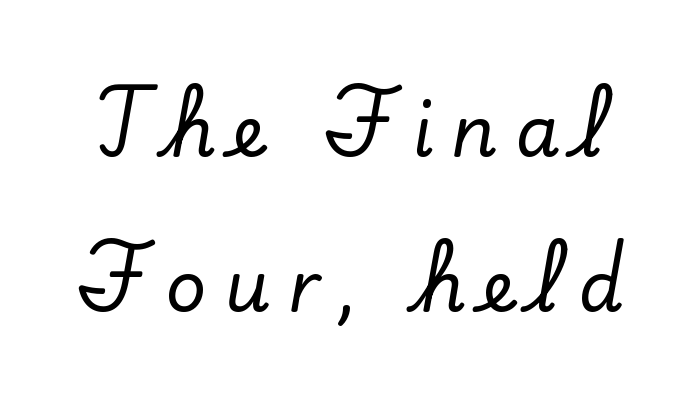
The space directly below the letters is spotless. The tracking jumps out immediately: characters are airy and widely separated. This block would shrink considerably if given ordinary leading; it's expanded now. Note the varied advance widths — an 'i' is clearly narrower than an 'm'. The characters display serif detailing at their extremities.
